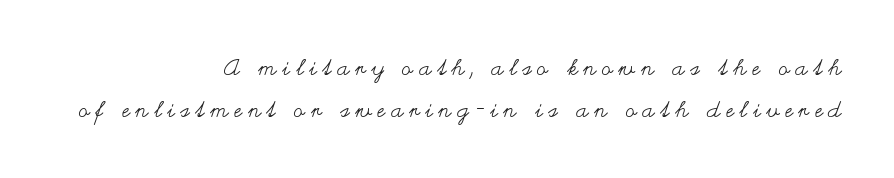
{"bold": "no", "underline": "no", "align": "right", "line_spacing": "loose", "line_spacing_ratio": 1.9, "letter_spacing": "wide", "letter_spacing_em": 0.27, "glyph_px": 22}
